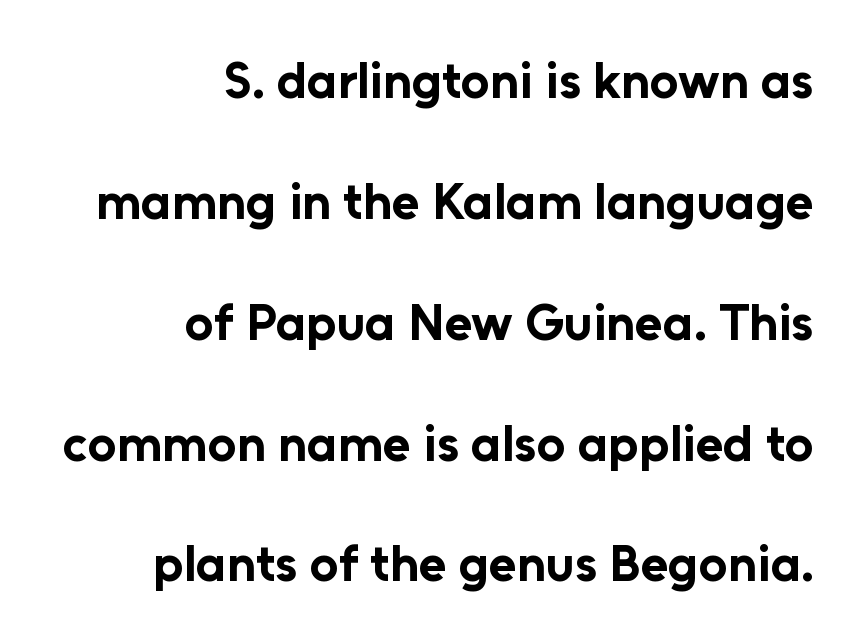
Q: Is the text bold? A: Yes.
Q: Is the text italic (slanted)? A: No, it is upright.
Q: Is the typeface a serif or a sans-serif typeface? A: Sans-serif.
Q: Is the text underlined? A: No.
Q: How is the paragraph aligned? A: Right-aligned.
Q: Is the spacing between letters normal or unusually wide? A: Normal.
Q: Is the spacing between lines tight, normal or loose? A: Loose.
Q: Width (condensed, normal, or wide)? A: Normal.
Q: Stroke contrast? A: Low.
Q: x-height? A: Medium.
Q: Monospaced? A: No.
